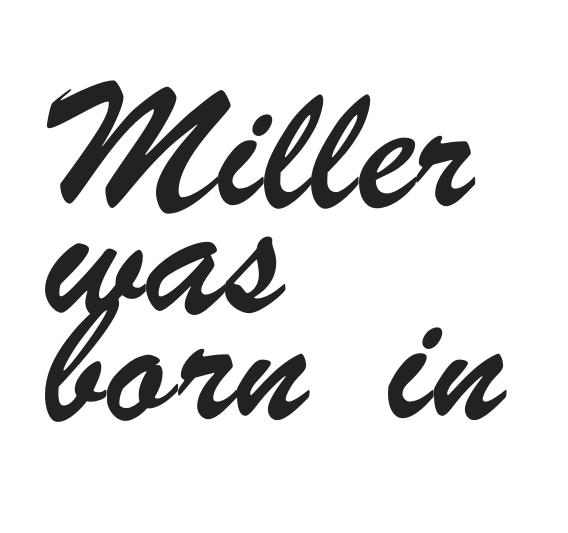
The image shows 79 px condensed sans-serif type; set left-aligned, normal line spacing (1.35x), normal letter spacing, not underlined; low stroke contrast and a small x-height.
